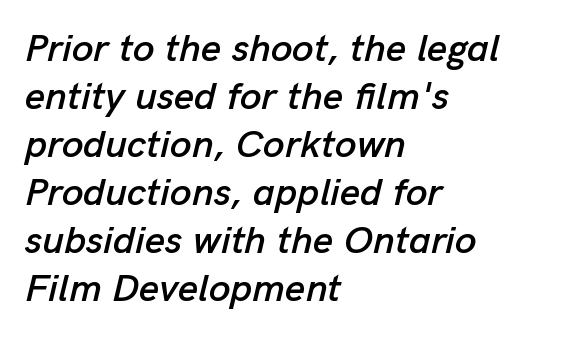
The passage shown is typed in a proportional face where columns would drift. The lettering tilts uniformly, giving the passage an italic look. The setting favours the left margin, as ordinary paragraphs usually do. Has an underline been added? It has not. Observe the ordinary spacing: letters are neighbours, not strangers.
